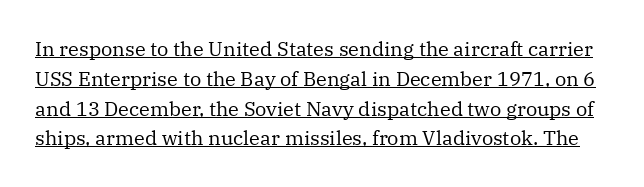
In terms of leading, this rendering sits right in the middle. Looks like someone drew a line under every word here. Vertical stems look standard width or narrower in stroke. Ascenders rise straight up at ninety degrees. The gaps between neighbouring characters are ordinary and unremarkable.
